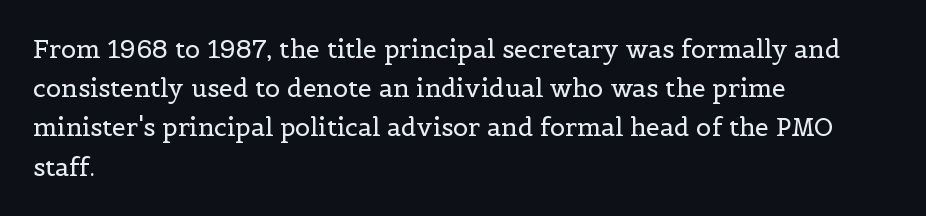
Is this a heavy cut? Hardly; it is regular or lighter. In CSS terms this would be text-align: left. Words appear dense and cohesive because spacing is normal. The gap between lines stays unmarked. Reading down the column, the eye jumps a familiar distance to each next line. This is roman type, the default non-slanted kind.
